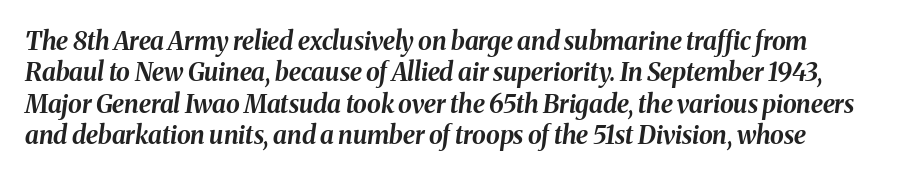
{"italic": "yes", "lean": "right", "slant_degrees": 8, "bold": "yes", "underline": "no", "line_spacing": "normal", "line_spacing_ratio": 1.26, "letter_spacing": "normal", "letter_spacing_em": 0.0, "glyph_px": 25}
